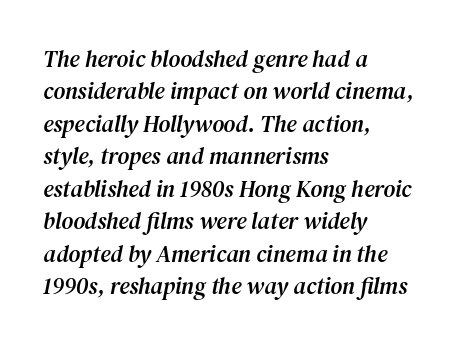
{"italic": "yes", "lean": "right", "slant_degrees": 12, "underline": "no", "align": "left", "line_spacing": "normal", "line_spacing_ratio": 1.41, "letter_spacing": "normal", "letter_spacing_em": 0.0, "glyph_px": 23}
